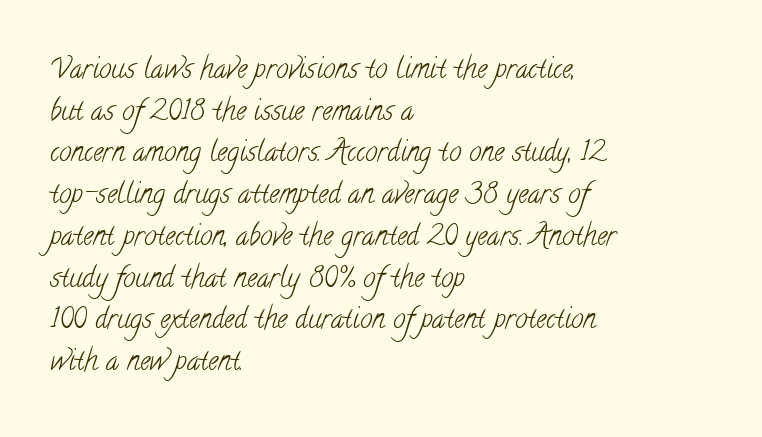
These lines are rendered in a variable-pitch font. The paragraph shown leans on its left margin. You could call the tracking neutral — neither tight nor loose.
